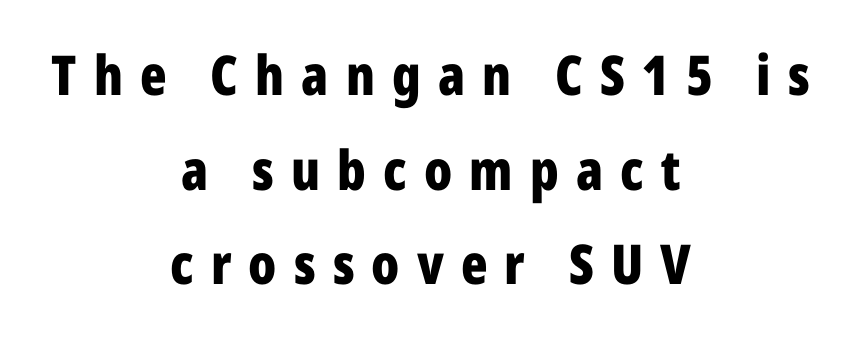
Q: Is the text bold? A: Yes.
Q: Is the text italic (slanted)? A: No, it is upright.
Q: Is the typeface a serif or a sans-serif typeface? A: Sans-serif.
Q: Is the text underlined? A: No.
Q: How is the paragraph aligned? A: Centered.
Q: Is the spacing between letters normal or unusually wide? A: Unusually wide.
Q: Width (condensed, normal, or wide)? A: Condensed.
Q: Stroke contrast? A: Low.
Q: x-height? A: Medium.
Q: Monospaced? A: No.
